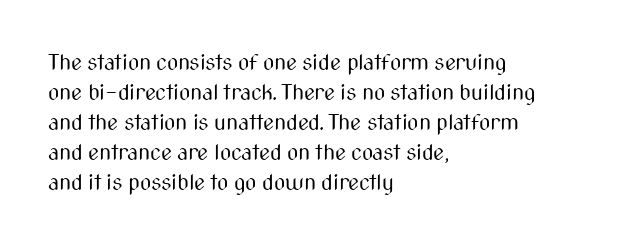
Q: Is the text bold? A: No.
Q: Is the text italic (slanted)? A: No, it is upright.
Q: Is the text underlined? A: No.
Q: How is the paragraph aligned? A: Left-aligned.
Q: Is the spacing between letters normal or unusually wide? A: Normal.
Q: Is the spacing between lines tight, normal or loose? A: Normal.
